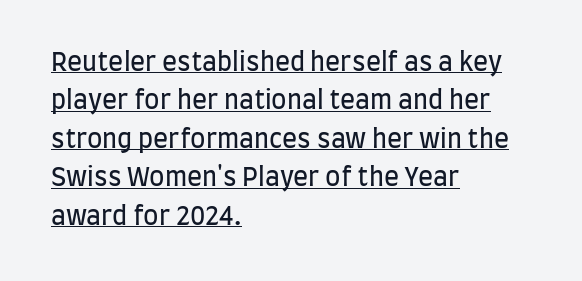
Casual observation: everything's shoved over to the left. Rows of type keep a routine distance in the vertical direction. Is this a heavy cut? Hardly; it is regular or lighter. These characters rest on top of a visible drawn line.
